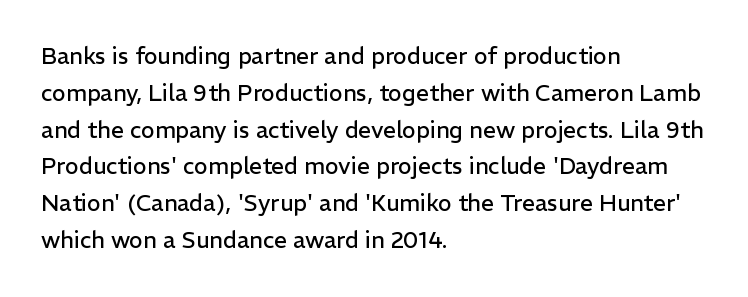
The image shows 23 px text type, upright; set left-aligned, normal line spacing (1.6x), normal letter spacing, not underlined.
